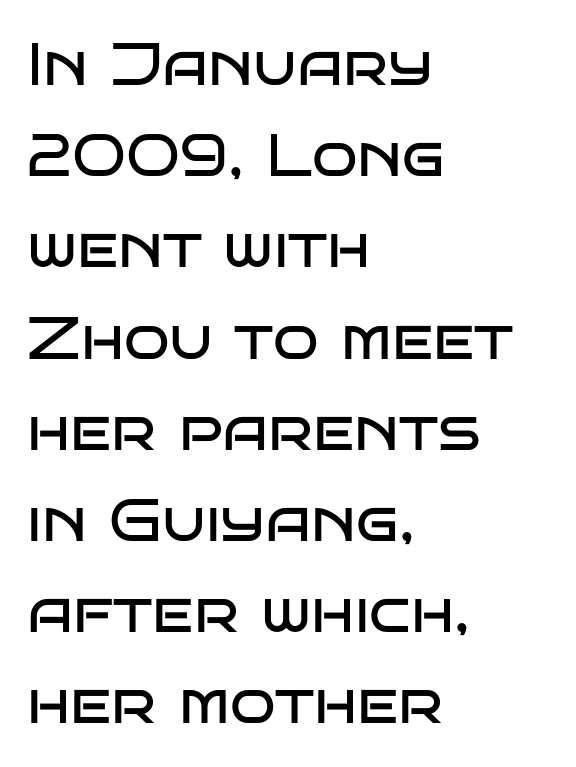
The image shows 60 px regular-weight, wide sans-serif type, upright; set left-aligned, normal line spacing (1.52x), normal letter spacing, not underlined; low stroke contrast and a large x-height.
